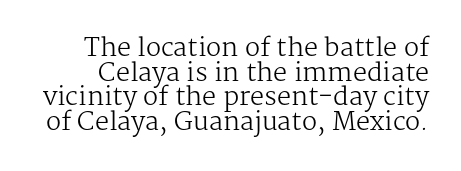
The image shows 25 px text type, upright; set tight line spacing (0.99x), normal letter spacing, not underlined.
